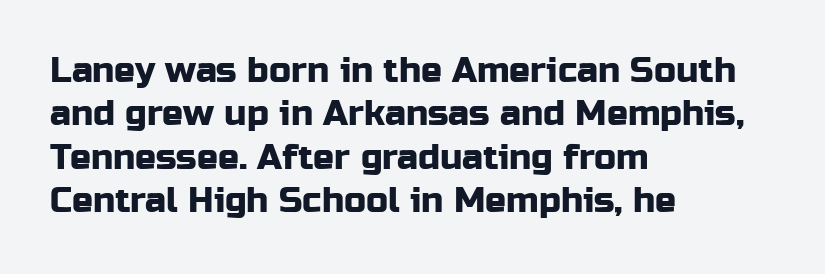
Q: Is the text italic (slanted)? A: No, it is upright.
Q: Is the typeface a serif or a sans-serif typeface? A: Sans-serif.
Q: Is the text underlined? A: No.
Q: How is the paragraph aligned? A: Left-aligned.
Q: Is the spacing between letters normal or unusually wide? A: Normal.
Q: Width (condensed, normal, or wide)? A: Normal.
Q: Stroke contrast? A: Low.
Q: x-height? A: Medium.
Q: Monospaced? A: No.
